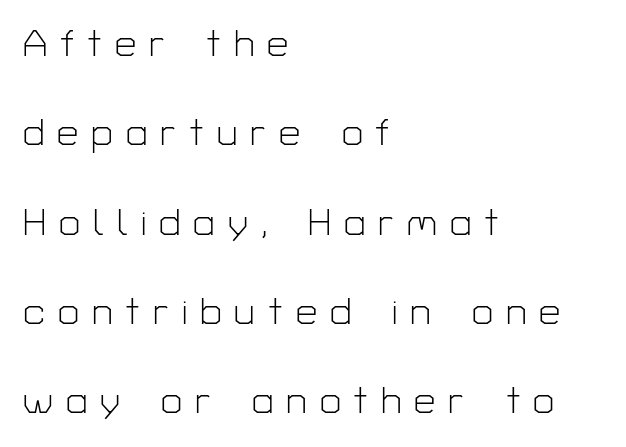
The image shows 38 px light sans-serif type, upright; set left-aligned, loose line spacing (2.35x), unusually wide letter spacing (+0.34 em), not underlined; low stroke contrast and a medium x-height.
